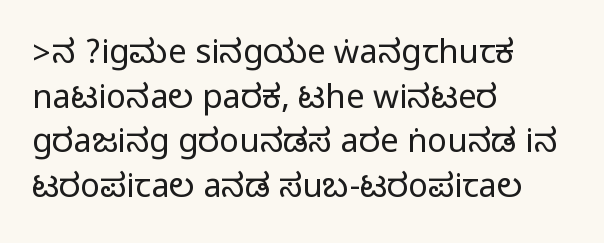
{"serif": "no", "italic": "no", "width": "condensed", "stroke_contrast": "medium", "monospaced": "no", "underline": "no", "align": "left", "line_spacing": "normal", "line_spacing_ratio": 1.35, "letter_spacing": "normal", "letter_spacing_em": 0.0, "glyph_px": 33}
